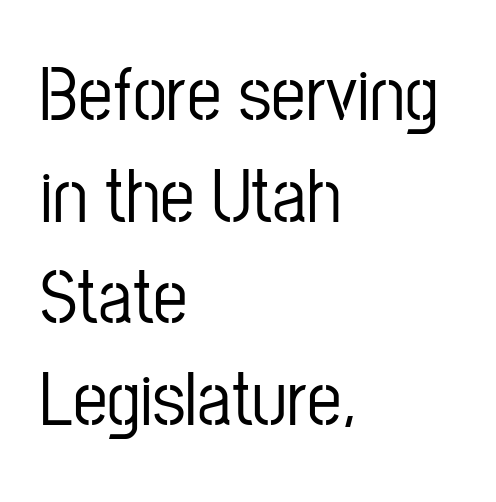
{"serif": "no", "italic": "no", "width": "condensed", "stroke_contrast": "low", "x_height": "medium", "monospaced": "no", "underline": "no", "align": "left", "line_spacing": "normal", "line_spacing_ratio": 1.32, "letter_spacing": "normal", "letter_spacing_em": 0.0, "glyph_px": 77}
